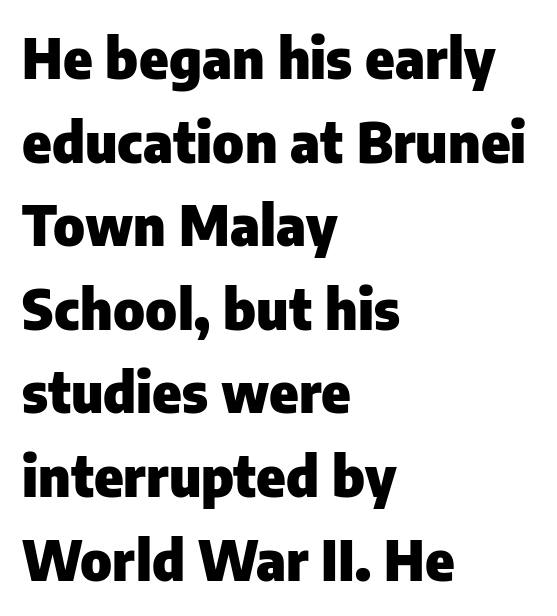
These lines are rendered in a variable-pitch font. Nothing unusual about the tracking: characters are spaced as the font intends. This sample uses a sans-serif face. The foot of each line stays bare and open. Horizontal bands of white between lines are of average thickness.
